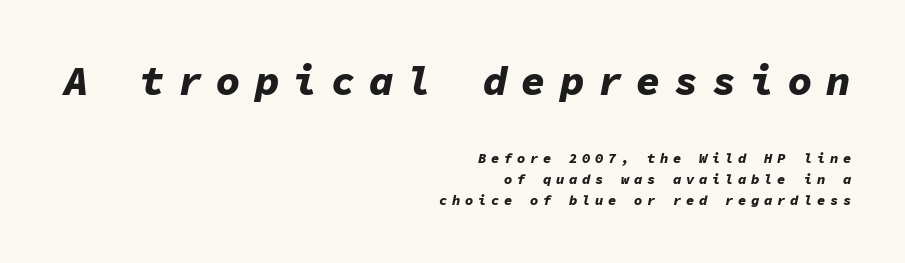
{"italic": "yes", "lean": "right", "slant_degrees": 11, "bold": "yes", "weight": "bold", "width": "normal", "stroke_contrast": "low", "x_height": "medium", "monospaced": "yes", "underline": "no", "align": "right", "line_spacing": "normal", "line_spacing_ratio": 1.51, "letter_spacing": "wide", "letter_spacing_em": 0.33, "larger_block": "first", "size_ratio": 2.93, "glyph_px": 41}
